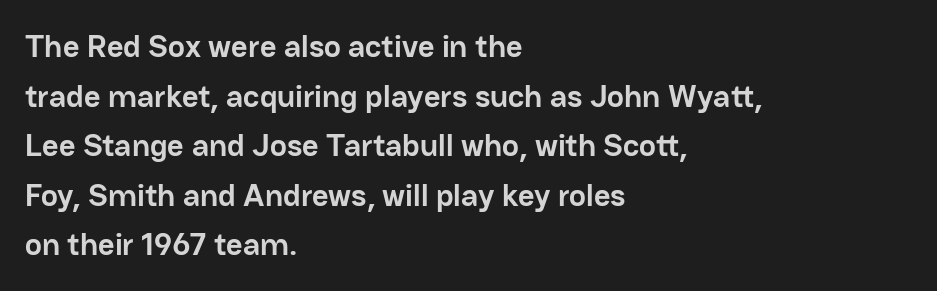
The image shows 32 px semibold sans-serif type, upright; set left-aligned, normal line spacing (1.55x), normal letter spacing, not underlined; low stroke contrast and a medium x-height.
